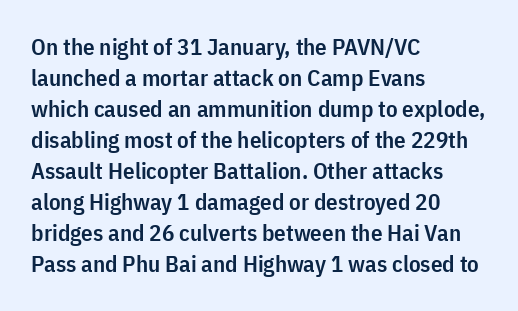
A bare baseline throughout the passage. The gaps between neighbouring characters are ordinary and unremarkable. These lines were composed using upright roman letters. Honestly, the row spacing looks completely unremarkable. In terms of weight, the rendering is demibold, just under bold. The typesetter chose a ragged-right arrangement here.
